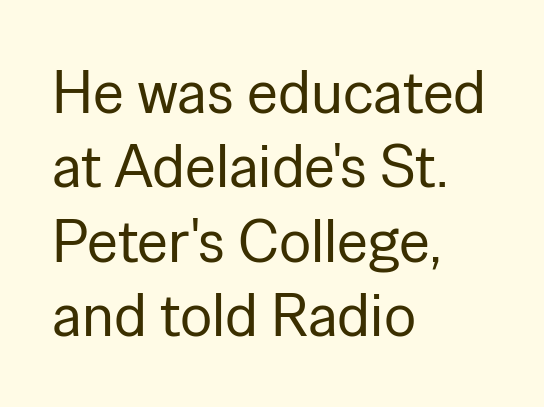
Q: Is the text bold? A: No.
Q: Is the text italic (slanted)? A: No, it is upright.
Q: Is the typeface a serif or a sans-serif typeface? A: Sans-serif.
Q: Is the text underlined? A: No.
Q: How is the paragraph aligned? A: Left-aligned.
Q: Is the spacing between letters normal or unusually wide? A: Normal.
Q: Width (condensed, normal, or wide)? A: Normal.
Q: Stroke contrast? A: Low.
Q: x-height? A: Medium.
Q: Monospaced? A: No.
